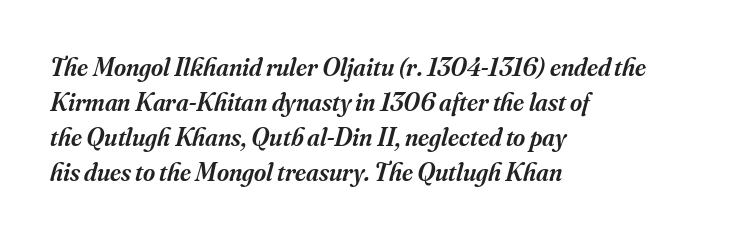
The image shows 26 px text type, italic (leaning right); set left-aligned, normal line spacing (1.34x), normal letter spacing, not underlined.
